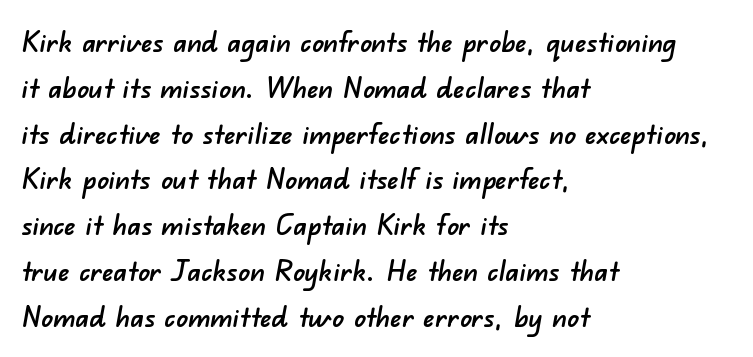
{"serif": "no", "width": "normal", "stroke_contrast": "low", "x_height": "small", "monospaced": "no", "underline": "no", "align": "left", "line_spacing": "normal", "line_spacing_ratio": 1.58, "letter_spacing": "normal", "letter_spacing_em": 0.0, "glyph_px": 29}
